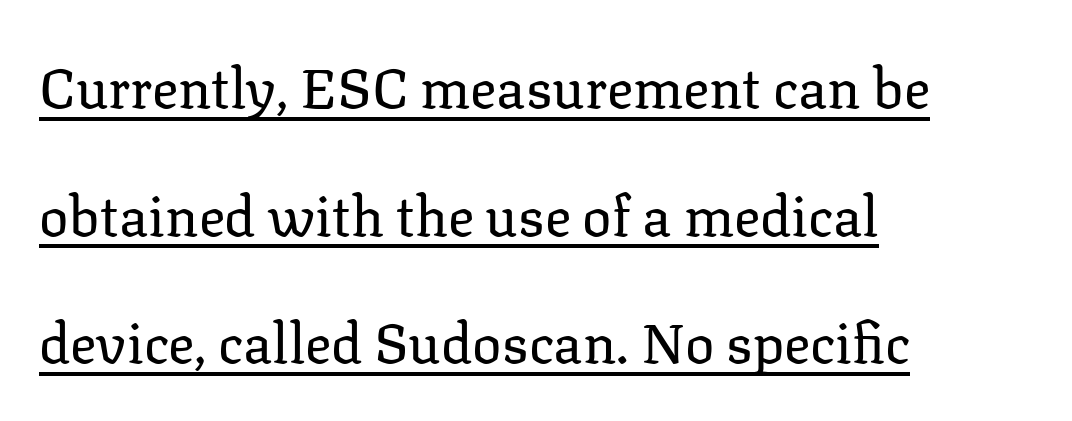
The image shows 55 px regular-weight serif type, upright; set left-aligned, loose line spacing (2.32x), normal letter spacing, underlined; low stroke contrast and a medium x-height.
